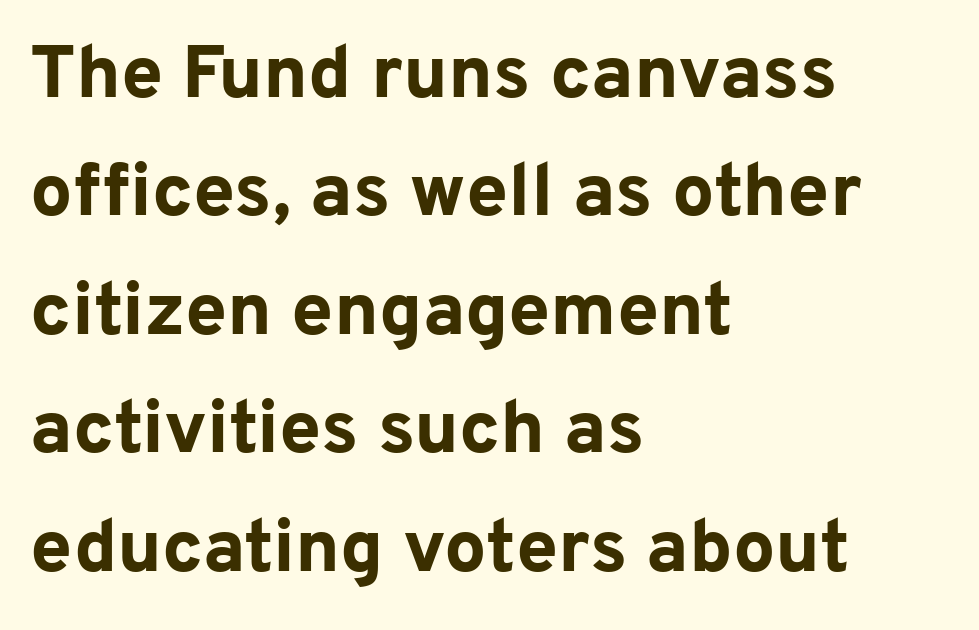
Q: Is the text bold? A: Yes.
Q: Is the text italic (slanted)? A: No, it is upright.
Q: Is the typeface a serif or a sans-serif typeface? A: Sans-serif.
Q: Is the text underlined? A: No.
Q: How is the paragraph aligned? A: Left-aligned.
Q: Is the spacing between letters normal or unusually wide? A: Normal.
Q: Is the spacing between lines tight, normal or loose? A: Normal.
Q: Width (condensed, normal, or wide)? A: Normal.
Q: Stroke contrast? A: Low.
Q: x-height? A: Medium.
Q: Monospaced? A: No.
